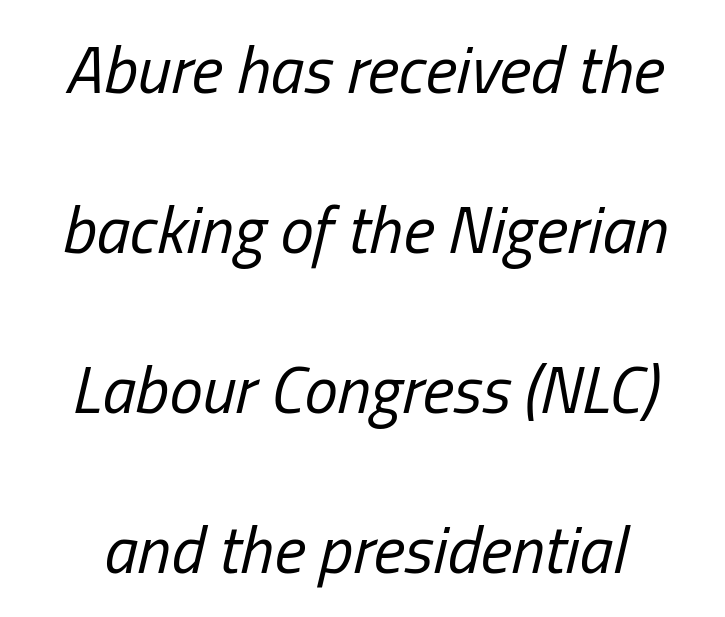
The image shows 67 px regular-weight, condensed type, italic (leaning right); set centered, loose line spacing (2.39x), normal letter spacing, not underlined; low stroke contrast and a medium x-height.
